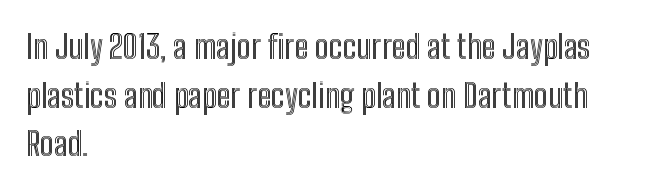
{"italic": "no", "width": "condensed", "x_height": "medium", "monospaced": "no", "underline": "no", "align": "left", "line_spacing": "normal", "line_spacing_ratio": 1.47, "letter_spacing": "normal", "letter_spacing_em": 0.0, "glyph_px": 33}
